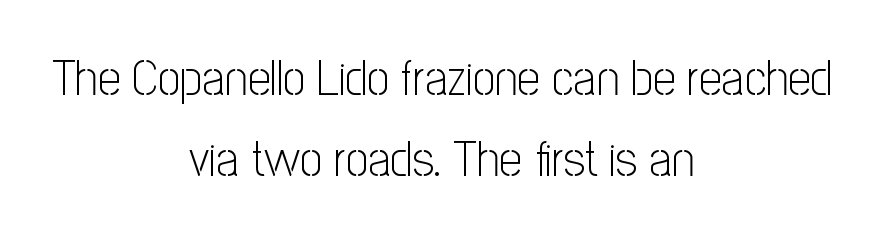
Q: Is the text bold? A: No.
Q: Is the text italic (slanted)? A: No, it is upright.
Q: Is the typeface a serif or a sans-serif typeface? A: Sans-serif.
Q: Is the text underlined? A: No.
Q: How is the paragraph aligned? A: Centered.
Q: Is the spacing between letters normal or unusually wide? A: Normal.
Q: Is the spacing between lines tight, normal or loose? A: Normal.
Q: Width (condensed, normal, or wide)? A: Condensed.
Q: Stroke contrast? A: Low.
Q: x-height? A: Medium.
Q: Monospaced? A: No.
